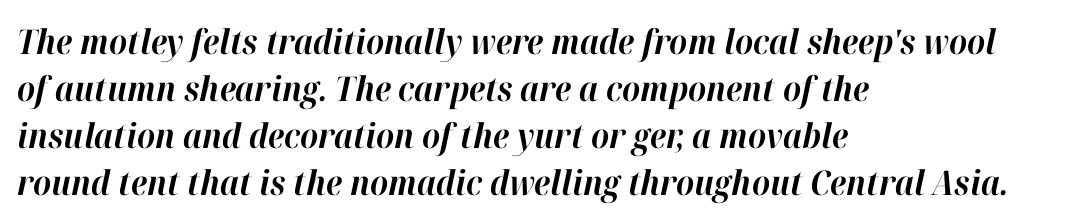
{"italic": "yes", "lean": "right", "slant_degrees": 12, "bold": "yes", "weight": "bold", "width": "normal", "stroke_contrast": "high", "x_height": "medium", "monospaced": "no", "underline": "no", "align": "left", "line_spacing": "normal", "line_spacing_ratio": 1.38, "letter_spacing": "normal", "letter_spacing_em": 0.0, "glyph_px": 34}
